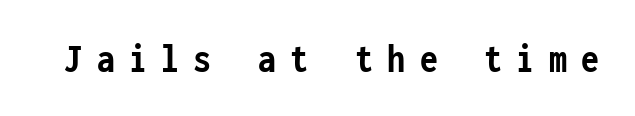
Q: Is the text bold? A: Yes.
Q: Is the text italic (slanted)? A: No, it is upright.
Q: Is the typeface a serif or a sans-serif typeface? A: Sans-serif.
Q: Is the text underlined? A: No.
Q: Is the spacing between letters normal or unusually wide? A: Unusually wide.
Q: Width (condensed, normal, or wide)? A: Condensed.
Q: Stroke contrast? A: Low.
Q: x-height? A: Medium.
Q: Monospaced? A: Yes.
